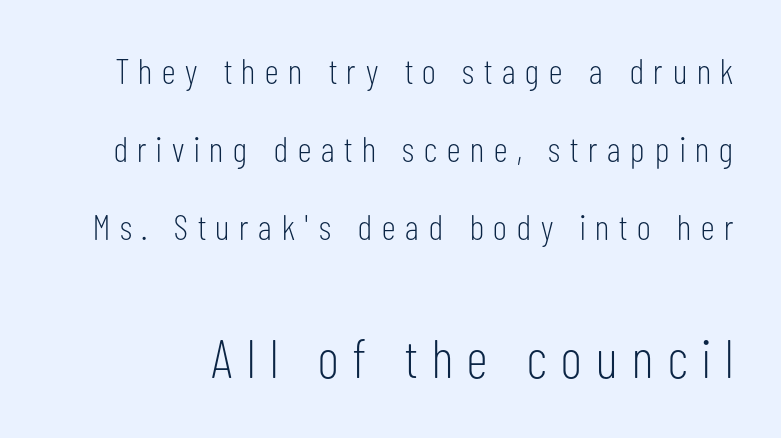
Q: Is the text bold? A: No.
Q: Is the text italic (slanted)? A: No, it is upright.
Q: Is the typeface a serif or a sans-serif typeface? A: Sans-serif.
Q: Is the text underlined? A: No.
Q: Is the spacing between letters normal or unusually wide? A: Unusually wide.
Q: Is the spacing between lines tight, normal or loose? A: Loose.
Q: Which block of text is set in a larger size, the first (top) or the second (bottom)? A: The second (bottom) one.
Q: Width (condensed, normal, or wide)? A: Condensed.
Q: Stroke contrast? A: Low.
Q: x-height? A: Medium.
Q: Monospaced? A: No.
